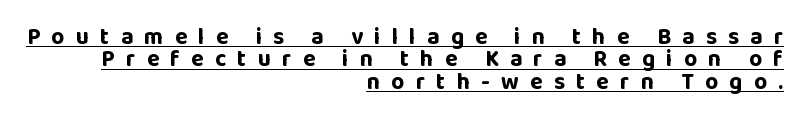
Q: Is the text bold? A: Yes.
Q: Is the text italic (slanted)? A: No, it is upright.
Q: Is the text underlined? A: Yes.
Q: How is the paragraph aligned? A: Right-aligned.
Q: Is the spacing between letters normal or unusually wide? A: Unusually wide.
Q: Is the spacing between lines tight, normal or loose? A: Tight.
